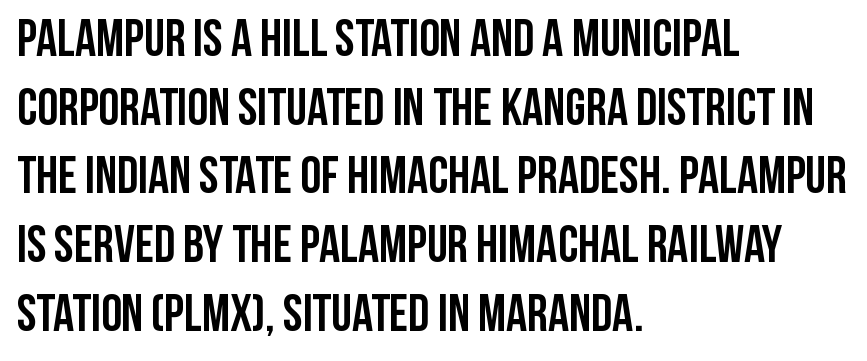
The image shows 52 px semibold, condensed sans-serif type, upright; set left-aligned, normal line spacing (1.32x), normal letter spacing, not underlined; low stroke contrast and a large x-height.
